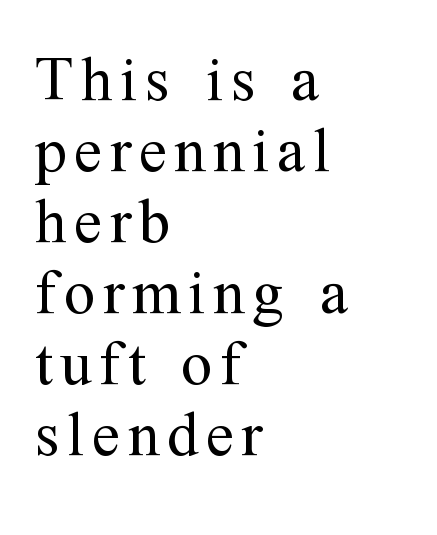
The image shows 64 px regular-weight serif type, upright; set left-aligned, tight line spacing (1.11x), not underlined; medium stroke contrast and a medium x-height.
